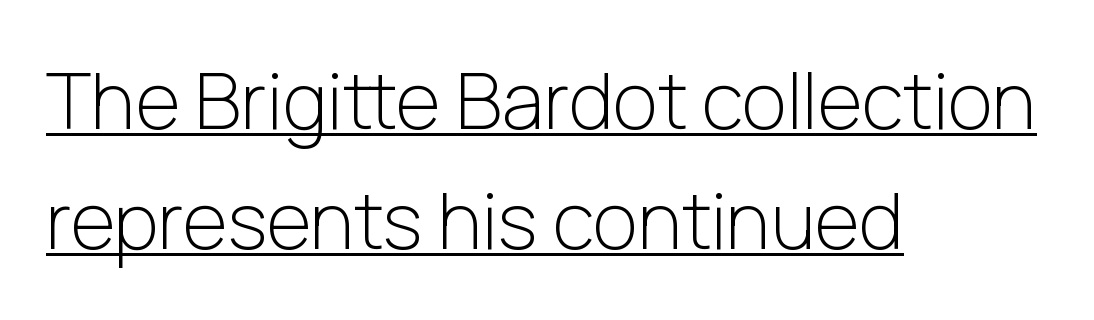
Caption: standard tracking, unaltered. Weight: regular or lighter. The typesetter chose a ragged-right arrangement here. Here the designer chose a conventional face with non-uniform glyph widths.
